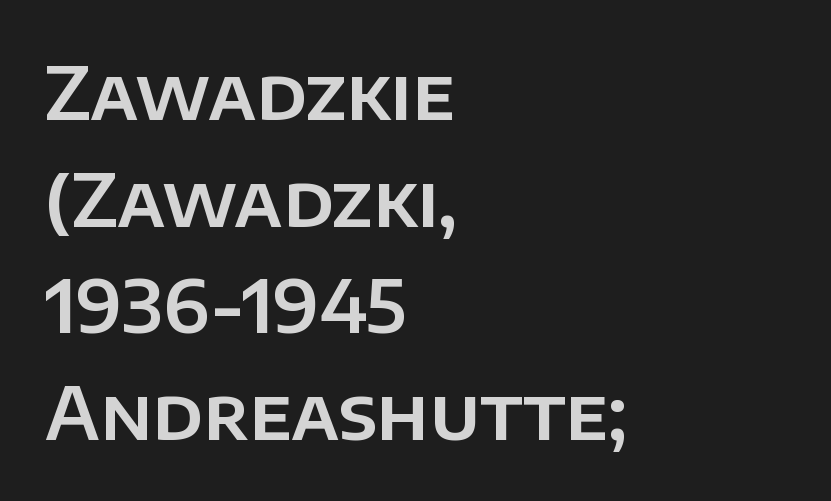
{"serif": "no", "italic": "no", "width": "normal", "stroke_contrast": "low", "x_height": "large", "monospaced": "no", "underline": "no", "align": "left", "line_spacing": "normal", "line_spacing_ratio": 1.48, "letter_spacing": "normal", "letter_spacing_em": 0.0, "glyph_px": 72}
